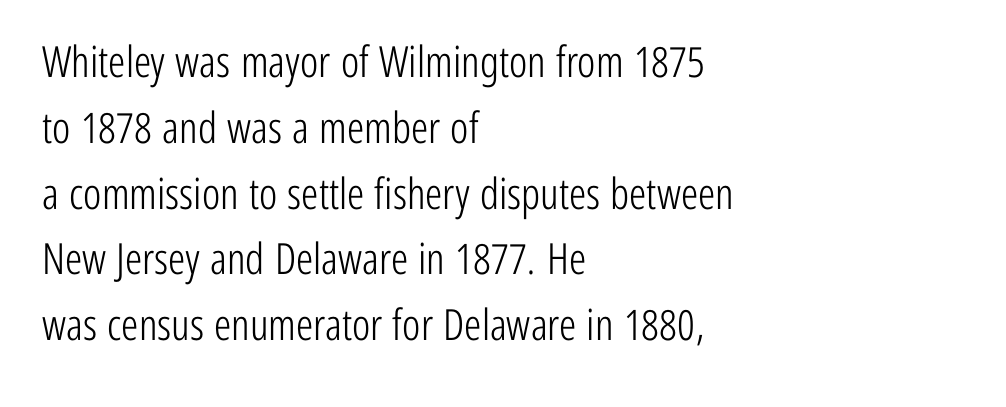
{"serif": "no", "italic": "no", "bold": "no", "weight": "light", "width": "condensed", "stroke_contrast": "low", "x_height": "medium", "monospaced": "no", "underline": "no", "align": "left", "line_spacing": "normal", "line_spacing_ratio": 1.53, "letter_spacing": "normal", "letter_spacing_em": 0.0, "glyph_px": 43}
